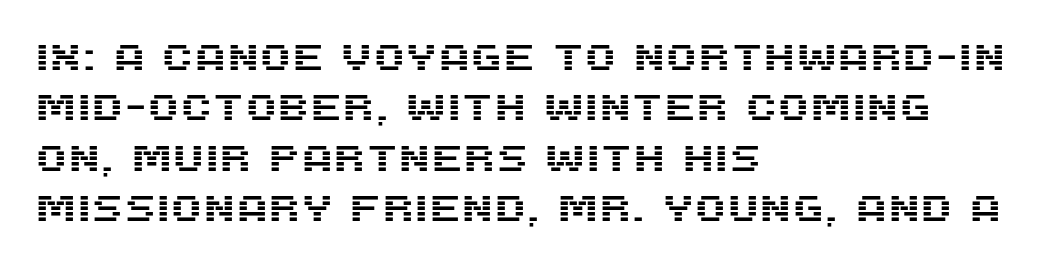
Bare-footed words on every line. The glyphs in this specimen are sans serif. Is this a fixed-width face? No — the glyphs have proportional, varying widths. Reading down the block, your eye returns to a fixed left position each line. Tracking here is standard; glyphs follow each other at the usual distance.
